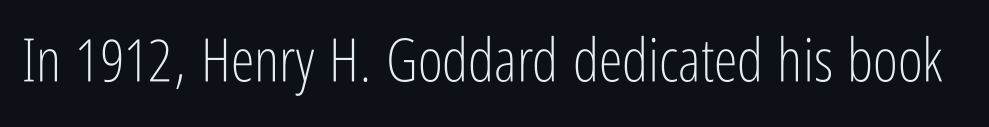
No chunkiness to these letters — they're not bold. Think of a printed novel: that variable character pitch is what you see here. Style check: upright. The letterforms sit shoulder to shoulder at normal distance. Examine the stroke ends and you'll find no serifs.
